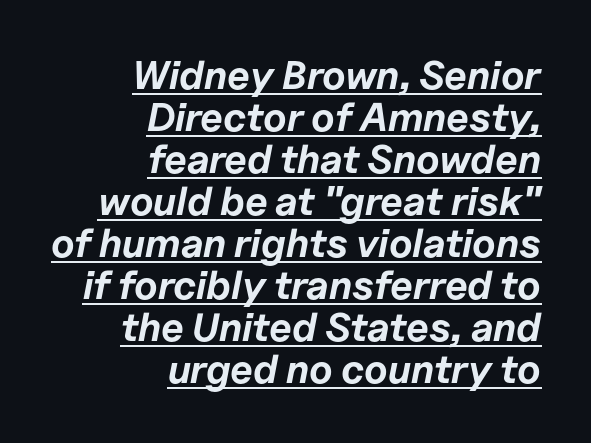
The image shows 40 px bold type, italic (leaning right); set right-aligned, tight line spacing (1.05x), normal letter spacing, underlined; low stroke contrast and a medium x-height.
